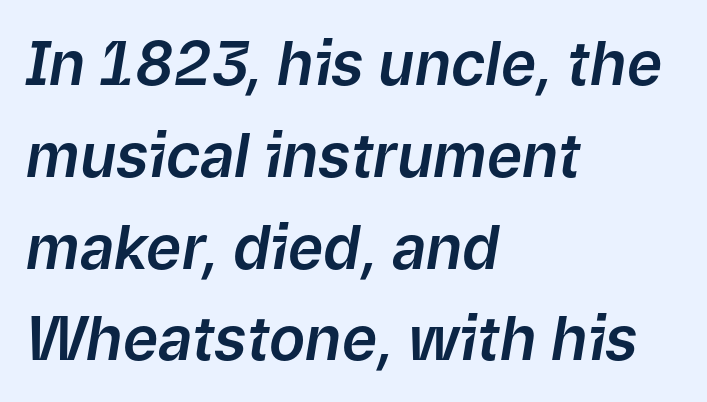
Q: Is the text italic (slanted)? A: Yes, it leans right by about 9 degrees.
Q: Is the text underlined? A: No.
Q: How is the paragraph aligned? A: Left-aligned.
Q: Is the spacing between letters normal or unusually wide? A: Normal.
Q: Is the spacing between lines tight, normal or loose? A: Normal.
Q: Width (condensed, normal, or wide)? A: Normal.
Q: Stroke contrast? A: Low.
Q: x-height? A: Medium.
Q: Monospaced? A: No.
